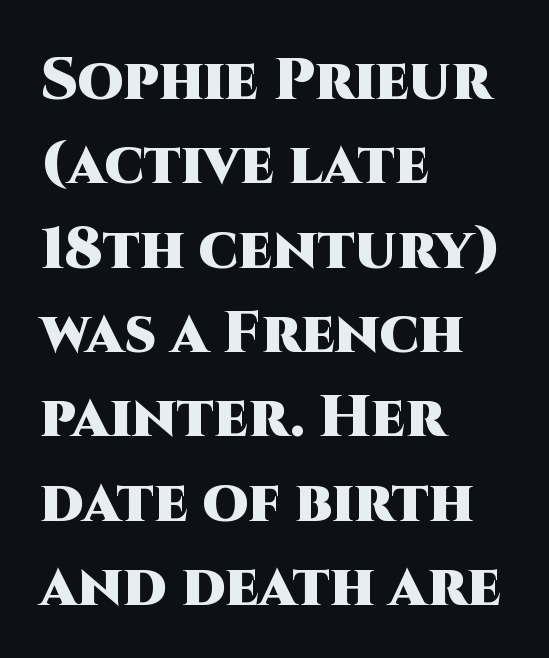
The image shows 59 px heavy sans-serif type, upright; set left-aligned, normal line spacing (1.43x), normal letter spacing, not underlined; high stroke contrast and a large x-height.
